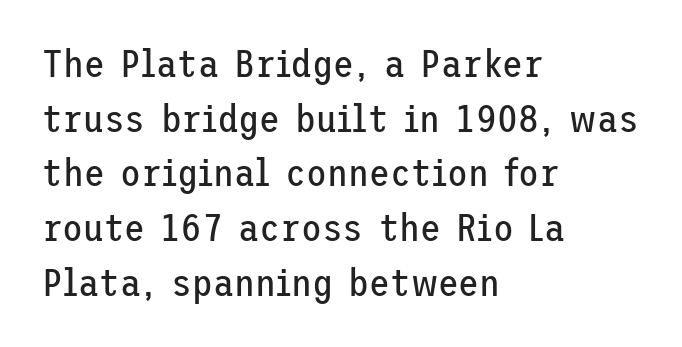
{"serif": "no", "italic": "no", "bold": "no", "weight": "regular", "width": "normal", "stroke_contrast": "low", "x_height": "medium", "underline": "no", "align": "left", "line_spacing": "normal", "line_spacing_ratio": 1.44, "letter_spacing": "normal", "letter_spacing_em": 0.0, "glyph_px": 38}
